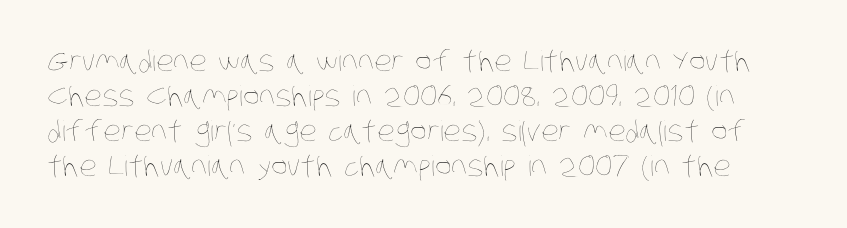
{"bold": "no", "weight": "thin", "width": "condensed", "stroke_contrast": "low", "x_height": "large", "monospaced": "no", "underline": "no", "line_spacing": "normal", "line_spacing_ratio": 1.25, "letter_spacing": "normal", "letter_spacing_em": 0.0, "glyph_px": 28}
